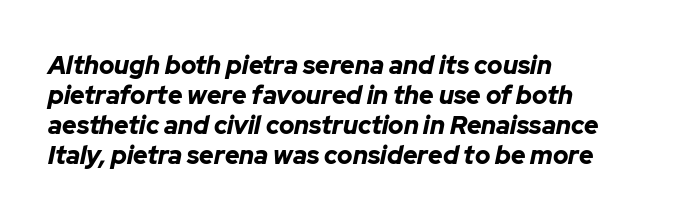
{"italic": "yes", "lean": "right", "slant_degrees": 12, "bold": "yes", "underline": "no", "align": "left", "line_spacing_ratio": 1.2, "letter_spacing": "normal", "letter_spacing_em": 0.0, "glyph_px": 25}
